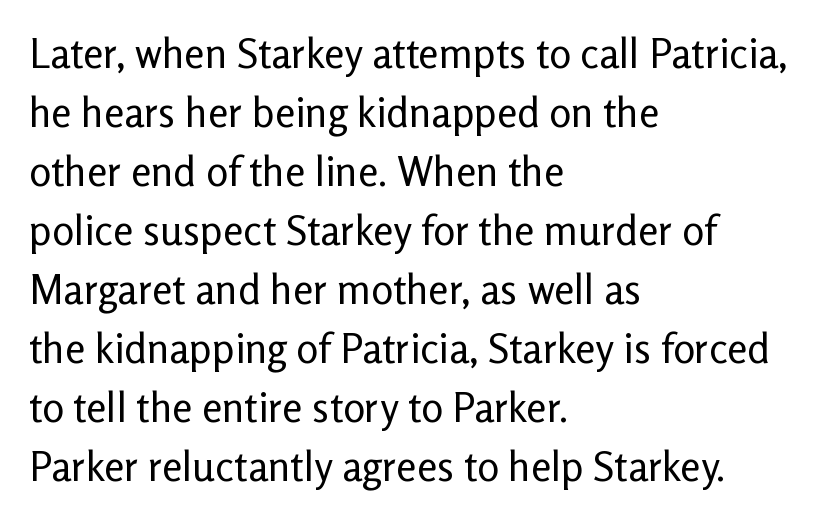
Q: Is the text bold? A: No.
Q: Is the text italic (slanted)? A: No, it is upright.
Q: Is the typeface a serif or a sans-serif typeface? A: Sans-serif.
Q: Is the text underlined? A: No.
Q: How is the paragraph aligned? A: Left-aligned.
Q: Is the spacing between letters normal or unusually wide? A: Normal.
Q: Is the spacing between lines tight, normal or loose? A: Normal.
Q: Width (condensed, normal, or wide)? A: Normal.
Q: Stroke contrast? A: Low.
Q: x-height? A: Medium.
Q: Monospaced? A: No.
